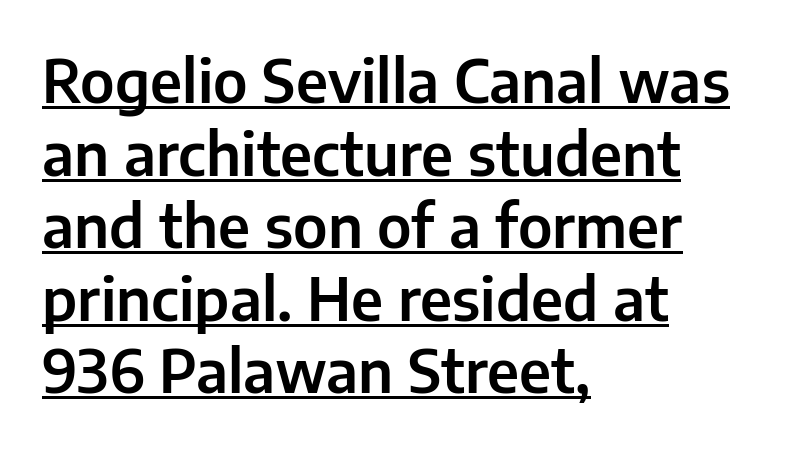
{"serif": "no", "italic": "no", "width": "normal", "stroke_contrast": "low", "x_height": "medium", "monospaced": "no", "underline": "yes", "align": "left", "line_spacing_ratio": 1.23, "letter_spacing": "normal", "letter_spacing_em": 0.0, "glyph_px": 59}
